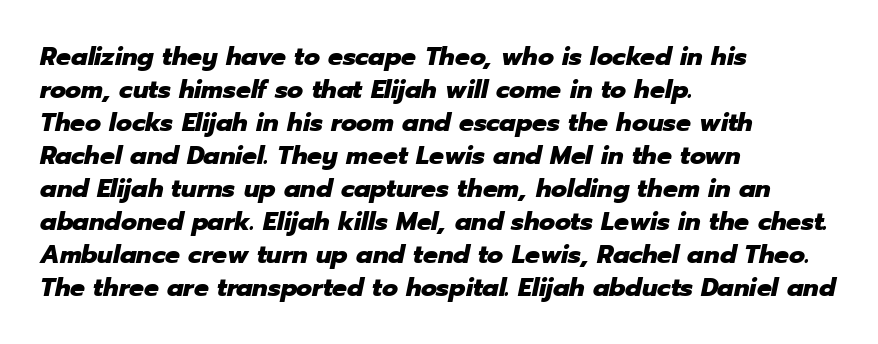
Q: Is the text bold? A: Yes.
Q: Is the text italic (slanted)? A: Yes, it leans right by about 12 degrees.
Q: Is the text underlined? A: No.
Q: How is the paragraph aligned? A: Left-aligned.
Q: Is the spacing between letters normal or unusually wide? A: Normal.
Q: Is the spacing between lines tight, normal or loose? A: Normal.
